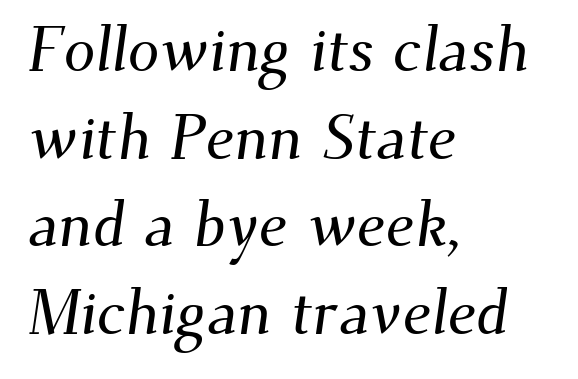
The image shows 63 px serif type; set left-aligned, normal line spacing (1.39x), normal letter spacing, not underlined; medium stroke contrast and a small x-height.
